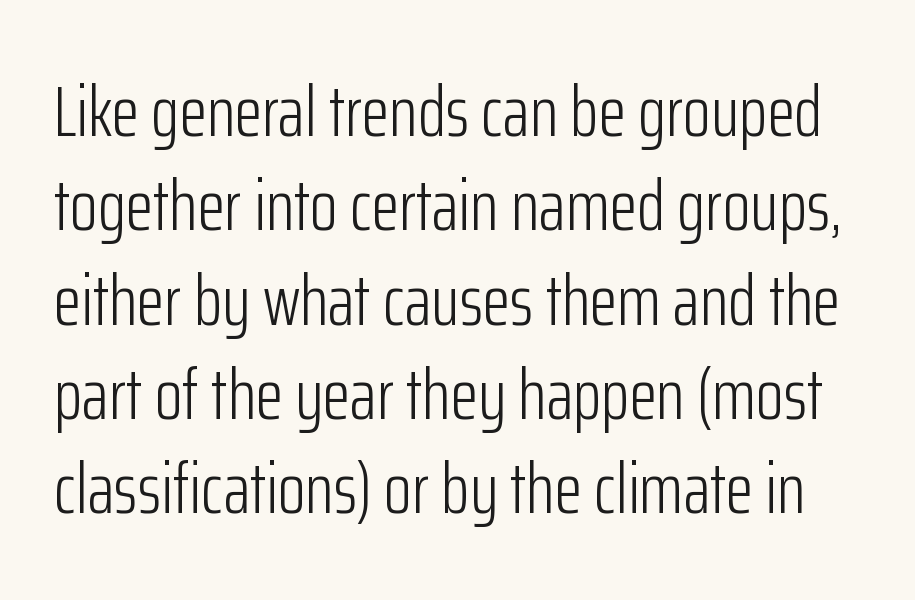
{"serif": "no", "italic": "no", "bold": "no", "weight": "light", "width": "condensed", "stroke_contrast": "low", "x_height": "medium", "monospaced": "no", "underline": "no", "line_spacing": "normal", "line_spacing_ratio": 1.31, "letter_spacing": "normal", "letter_spacing_em": 0.0, "glyph_px": 72}
